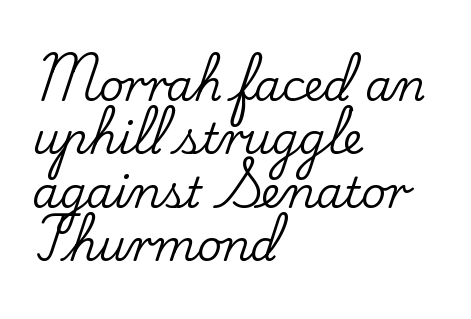
Q: Is the text italic (slanted)? A: Yes.
Q: Is the typeface a serif or a sans-serif typeface? A: Serif.
Q: Is the text underlined? A: No.
Q: How is the paragraph aligned? A: Left-aligned.
Q: Is the spacing between letters normal or unusually wide? A: Normal.
Q: Width (condensed, normal, or wide)? A: Normal.
Q: Stroke contrast? A: Low.
Q: x-height? A: Small.
Q: Monospaced? A: No.
